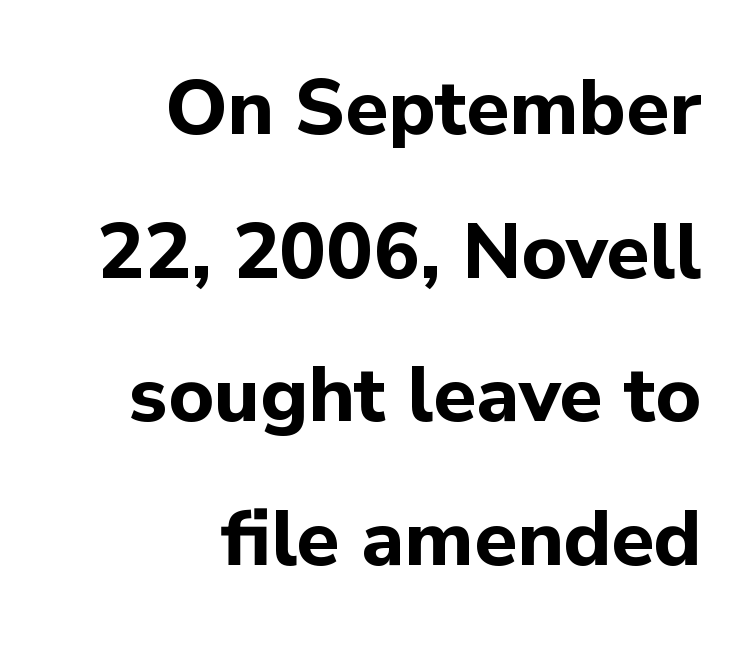
The image shows 78 px bold sans-serif type, upright; set right-aligned, line spacing 1.84x, normal letter spacing, not underlined; low stroke contrast and a medium x-height.
